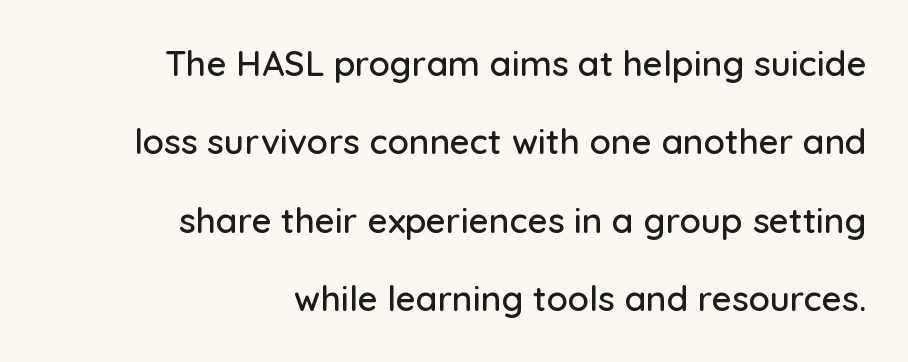
{"serif": "no", "italic": "no", "width": "normal", "stroke_contrast": "low", "x_height": "medium", "monospaced": "no", "underline": "no", "align": "right", "line_spacing": "loose", "line_spacing_ratio": 2.24, "letter_spacing": "normal", "letter_spacing_em": 0.0, "glyph_px": 35}
